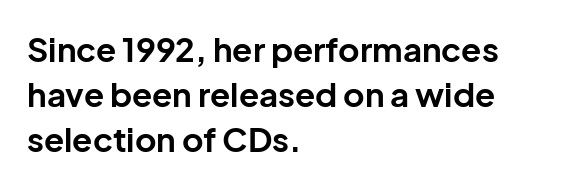
Q: Is the text bold? A: Yes.
Q: Is the text italic (slanted)? A: No, it is upright.
Q: Is the typeface a serif or a sans-serif typeface? A: Sans-serif.
Q: Is the text underlined? A: No.
Q: How is the paragraph aligned? A: Left-aligned.
Q: Is the spacing between letters normal or unusually wide? A: Normal.
Q: Is the spacing between lines tight, normal or loose? A: Normal.
Q: Width (condensed, normal, or wide)? A: Normal.
Q: Stroke contrast? A: Low.
Q: x-height? A: Medium.
Q: Monospaced? A: No.
